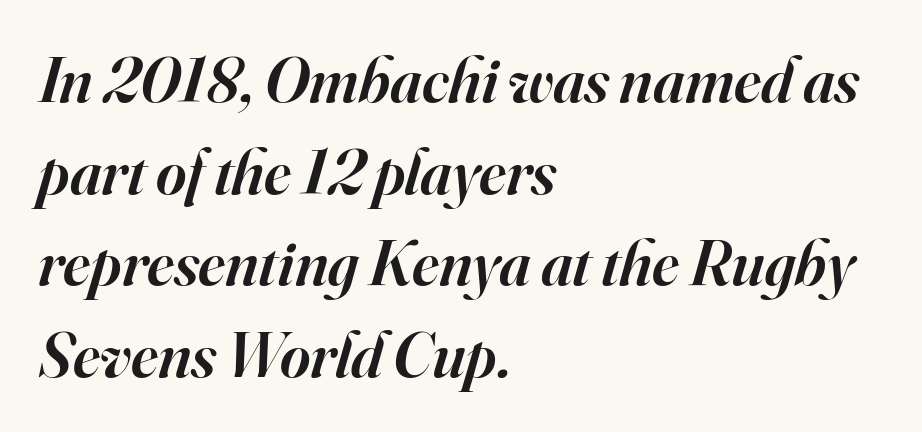
{"serif": "yes", "italic": "yes", "lean": "right", "slant_degrees": 16, "bold": "semi", "weight": "semibold", "width": "normal", "stroke_contrast": "high", "x_height": "small", "monospaced": "no", "underline": "no", "align": "left", "line_spacing": "normal", "line_spacing_ratio": 1.41, "letter_spacing": "normal", "letter_spacing_em": 0.0, "glyph_px": 65}
